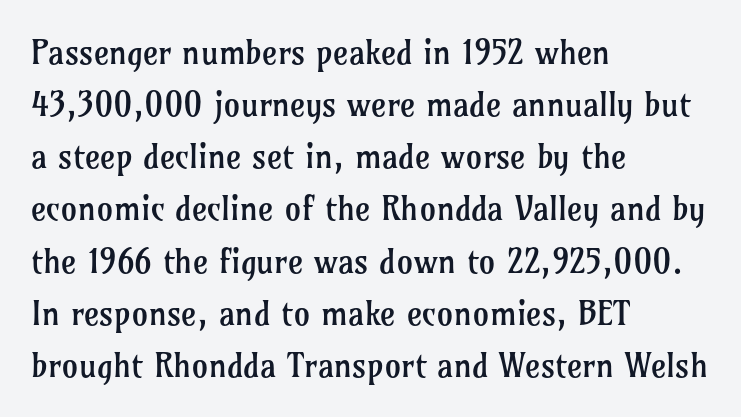
Q: Is the text bold? A: No.
Q: Is the text italic (slanted)? A: No, it is upright.
Q: Is the typeface a serif or a sans-serif typeface? A: Serif.
Q: Is the text underlined? A: No.
Q: How is the paragraph aligned? A: Left-aligned.
Q: Is the spacing between letters normal or unusually wide? A: Normal.
Q: Is the spacing between lines tight, normal or loose? A: Normal.
Q: Width (condensed, normal, or wide)? A: Normal.
Q: Stroke contrast? A: Low.
Q: x-height? A: Medium.
Q: Monospaced? A: No.
